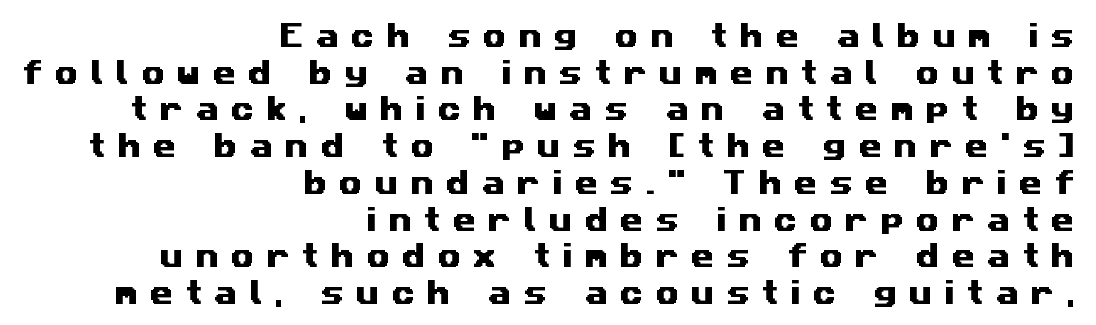
The image shows 27 px text type; set right-aligned, normal line spacing (1.36x), unusually wide letter spacing (+0.44 em), not underlined.
